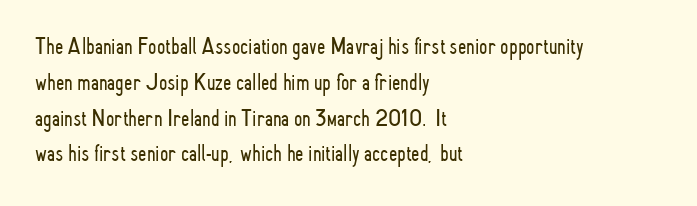
{"italic": "no", "bold": "no", "underline": "no", "align": "left", "line_spacing": "normal", "line_spacing_ratio": 1.49, "letter_spacing": "normal", "letter_spacing_em": 0.0, "glyph_px": 24}
